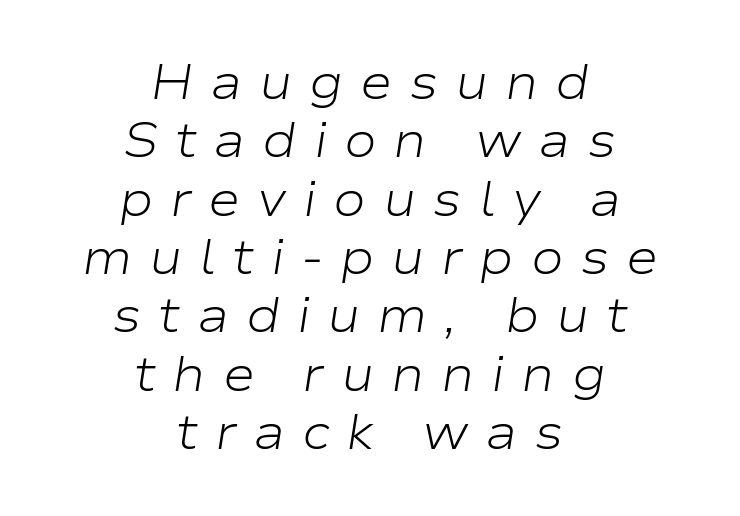
{"italic": "yes", "lean": "right", "slant_degrees": 9, "bold": "no", "weight": "light", "width": "wide", "stroke_contrast": "low", "x_height": "medium", "monospaced": "no", "underline": "no", "align": "center", "line_spacing_ratio": 1.19, "letter_spacing": "wide", "letter_spacing_em": 0.34, "glyph_px": 49}
